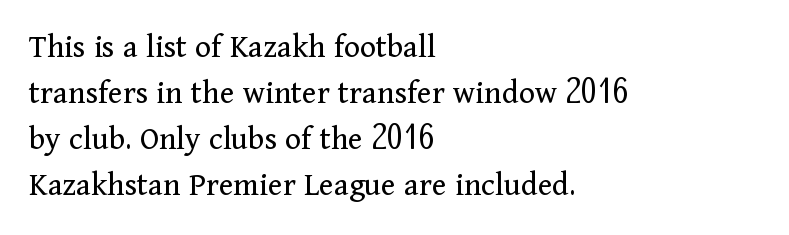
{"serif": "yes", "italic": "no", "bold": "no", "weight": "regular", "width": "normal", "stroke_contrast": "medium", "x_height": "medium", "monospaced": "no", "underline": "no", "align": "left", "line_spacing": "normal", "line_spacing_ratio": 1.35, "letter_spacing": "normal", "letter_spacing_em": 0.0, "glyph_px": 34}
